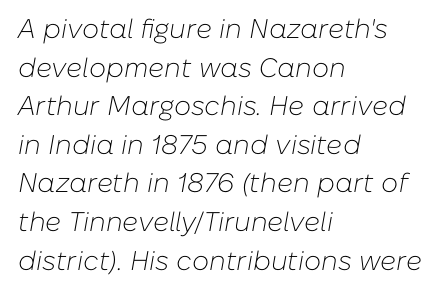
The image shows 27 px text type, italic (leaning right); set left-aligned, normal line spacing (1.43x), normal letter spacing, not underlined.
